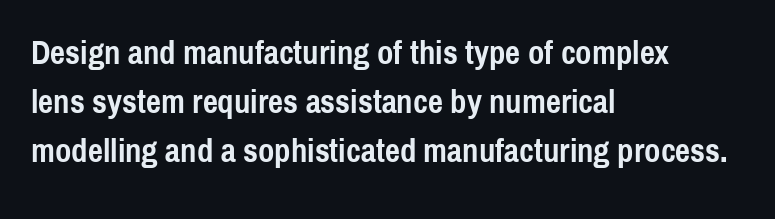
The lines are quadded left. The strip under each line holds only bare page. This rendering employs a face without finishing strokes, i.e., a sans-serif. Does extra space separate the letters? No, they use regular spacing. This sample uses an upright cut, with every glyph sitting square on the baseline. A typesetter would call this leading conventional body-copy spacing.
